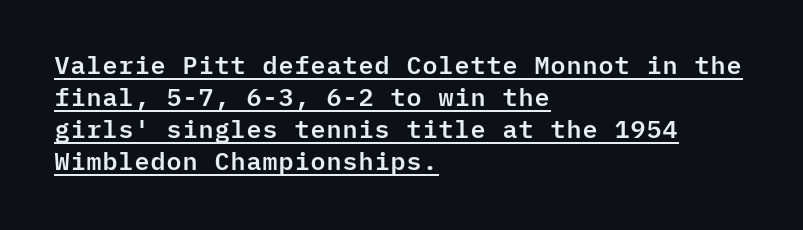
Quick note: not italic, upright. This is underlined copy, the kind a proofreader might mark for attention. A student would call this left alignment; a typographer would say flush left, rag right. There is no visible air inserted between adjacent glyphs. Compared with typical paragraphs, the rows here are spaced about the same.
